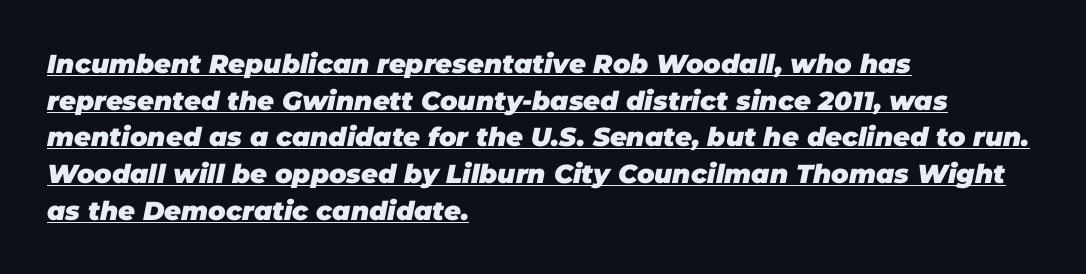
Q: Is the text bold? A: Yes.
Q: Is the text italic (slanted)? A: Yes, it leans right by about 11 degrees.
Q: Is the text underlined? A: Yes.
Q: How is the paragraph aligned? A: Left-aligned.
Q: Is the spacing between letters normal or unusually wide? A: Normal.
Q: Is the spacing between lines tight, normal or loose? A: Normal.
